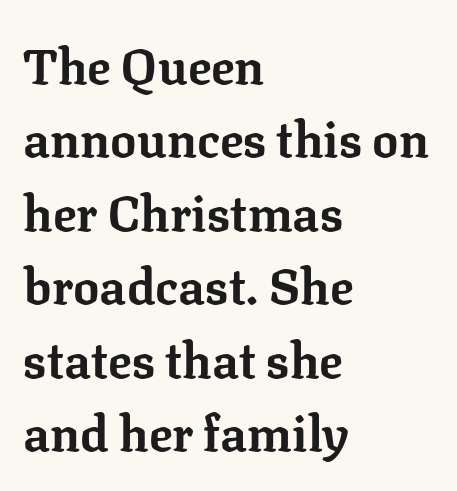
Q: Is the text bold? A: Yes.
Q: Is the text italic (slanted)? A: No, it is upright.
Q: Is the typeface a serif or a sans-serif typeface? A: Serif.
Q: Is the text underlined? A: No.
Q: How is the paragraph aligned? A: Left-aligned.
Q: Is the spacing between letters normal or unusually wide? A: Normal.
Q: Is the spacing between lines tight, normal or loose? A: Normal.
Q: Width (condensed, normal, or wide)? A: Normal.
Q: Stroke contrast? A: Low.
Q: x-height? A: Medium.
Q: Monospaced? A: No.
